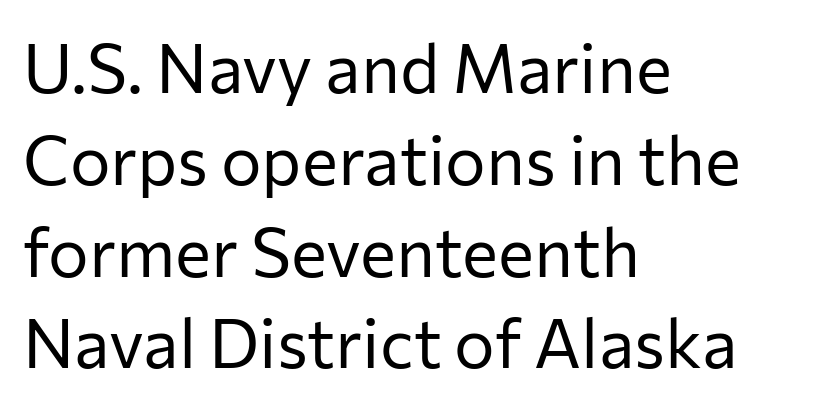
Q: Is the text bold? A: No.
Q: Is the text italic (slanted)? A: No, it is upright.
Q: Is the typeface a serif or a sans-serif typeface? A: Sans-serif.
Q: Is the text underlined? A: No.
Q: How is the paragraph aligned? A: Left-aligned.
Q: Is the spacing between letters normal or unusually wide? A: Normal.
Q: Is the spacing between lines tight, normal or loose? A: Normal.
Q: Width (condensed, normal, or wide)? A: Normal.
Q: Stroke contrast? A: Low.
Q: x-height? A: Medium.
Q: Monospaced? A: No.
